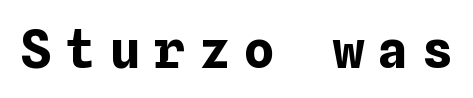
The image shows 52 px bold type, upright; set unusually wide letter spacing (+0.26 em), not underlined; low stroke contrast and a medium x-height.
